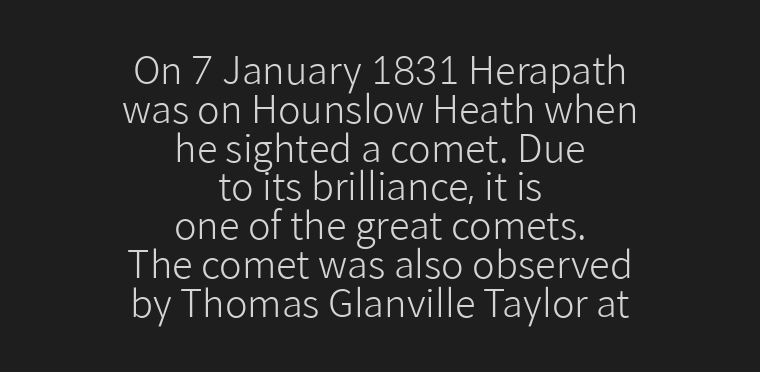
The image shows 38 px light sans-serif type, upright; set centered, tight line spacing (1.02x), normal letter spacing, not underlined; low stroke contrast and a medium x-height.
